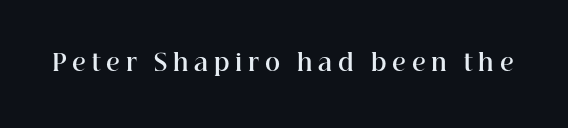
Q: Is the text bold? A: Yes.
Q: Is the text italic (slanted)? A: No, it is upright.
Q: Is the text underlined? A: No.
Q: Is the spacing between letters normal or unusually wide? A: Unusually wide.
